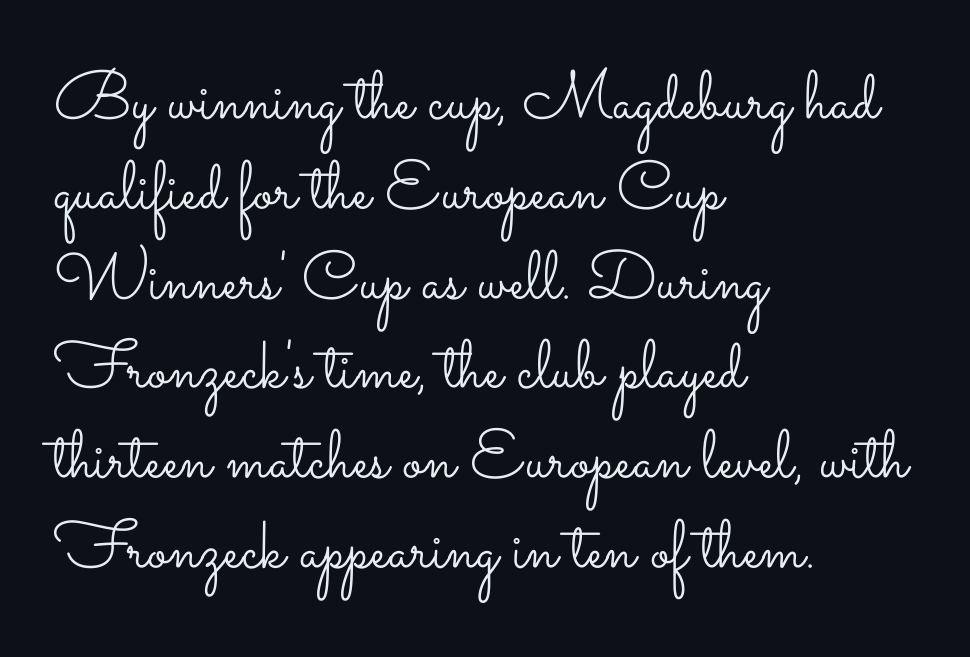
{"bold": "no", "weight": "light", "width": "wide", "stroke_contrast": "low", "x_height": "small", "monospaced": "no", "underline": "no", "align": "left", "line_spacing": "normal", "line_spacing_ratio": 1.32, "letter_spacing": "normal", "letter_spacing_em": 0.0, "glyph_px": 68}
